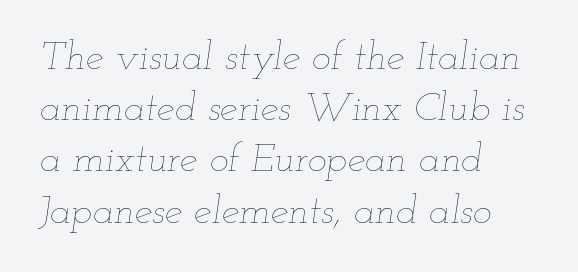
{"italic": "yes", "lean": "right", "slant_degrees": 12, "bold": "no", "weight": "thin", "width": "wide", "stroke_contrast": "low", "x_height": "small", "monospaced": "no", "underline": "no", "align": "left", "line_spacing": "normal", "line_spacing_ratio": 1.28, "letter_spacing": "normal", "letter_spacing_em": 0.0, "glyph_px": 40}
